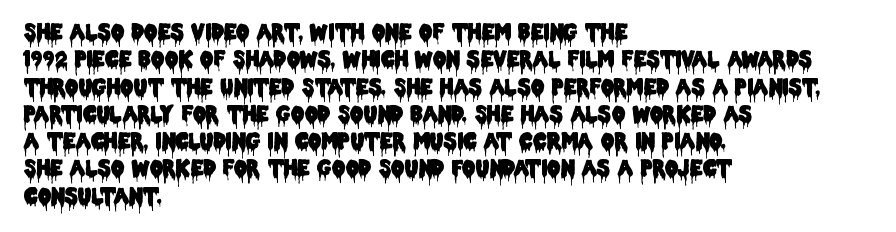
{"italic": "no", "underline": "no", "align": "left", "line_spacing": "normal", "line_spacing_ratio": 1.3, "letter_spacing": "normal", "letter_spacing_em": 0.0, "glyph_px": 21}
